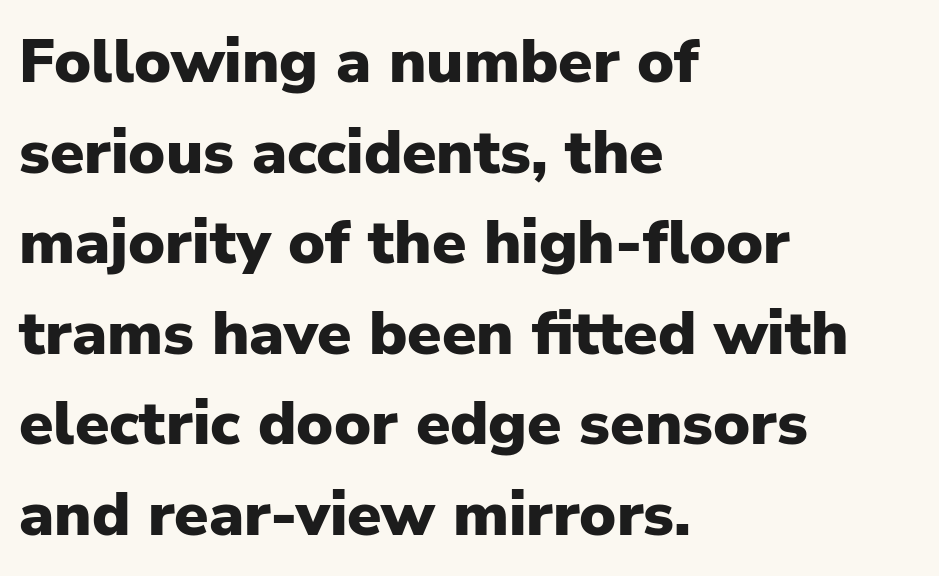
{"serif": "no", "italic": "no", "bold": "yes", "weight": "heavy", "width": "normal", "stroke_contrast": "low", "x_height": "medium", "monospaced": "no", "underline": "no", "align": "left", "line_spacing": "normal", "line_spacing_ratio": 1.46, "letter_spacing": "normal", "letter_spacing_em": 0.0, "glyph_px": 62}
